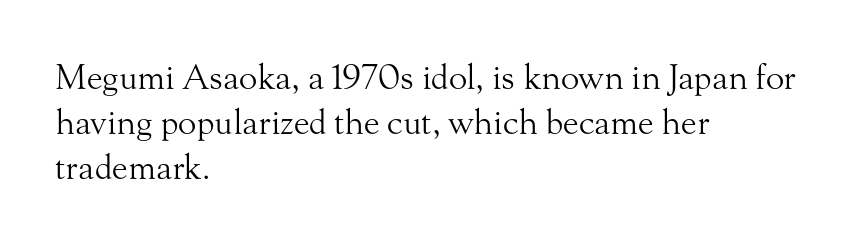
A typesetter would call this proportional, since set widths differ per character. Is there any slant? The stems are plumb. Heft: none added — not bold. A clean baseline with only descenders dipping below it.
